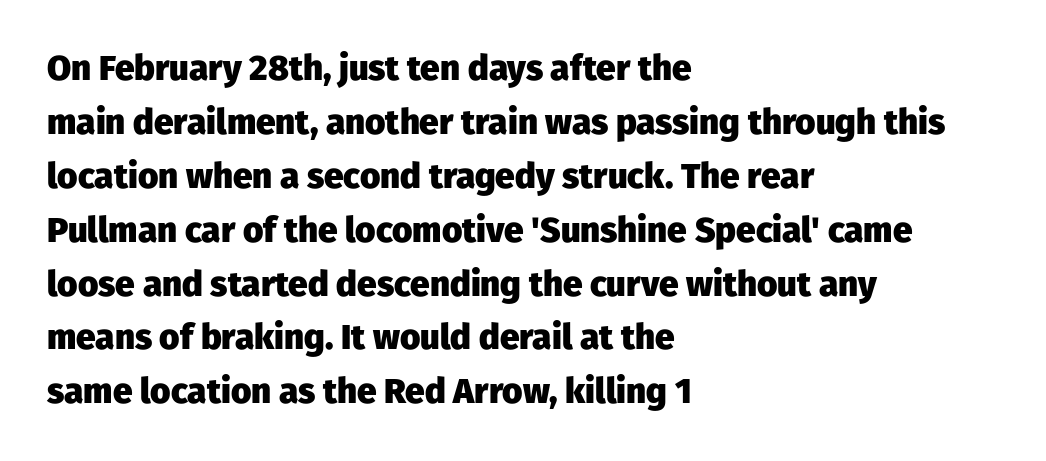
{"serif": "no", "italic": "no", "bold": "yes", "weight": "heavy", "width": "normal", "stroke_contrast": "low", "x_height": "medium", "monospaced": "no", "underline": "no", "align": "left", "line_spacing": "normal", "line_spacing_ratio": 1.54, "letter_spacing": "normal", "letter_spacing_em": 0.0, "glyph_px": 35}
